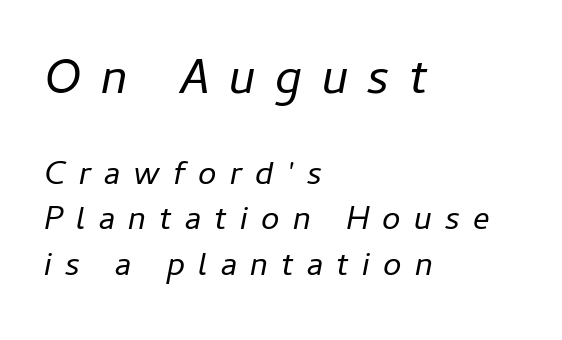
{"italic": "yes", "lean": "right", "slant_degrees": 11, "bold": "no", "weight": "regular", "width": "normal", "stroke_contrast": "low", "x_height": "medium", "monospaced": "no", "underline": "no", "align": "left", "line_spacing": "normal", "line_spacing_ratio": 1.38, "letter_spacing": "wide", "letter_spacing_em": 0.4, "larger_block": "first", "size_ratio": 1.48, "glyph_px": 49}
